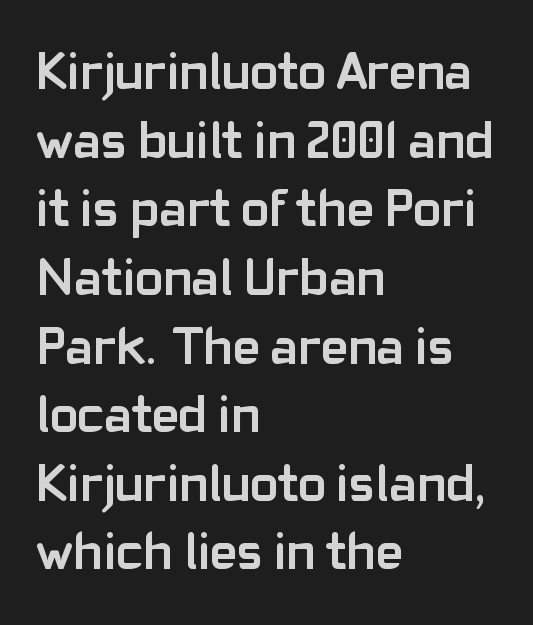
The image shows 52 px semibold sans-serif type, upright; set left-aligned, normal line spacing (1.32x), normal letter spacing, not underlined; low stroke contrast and a medium x-height.
